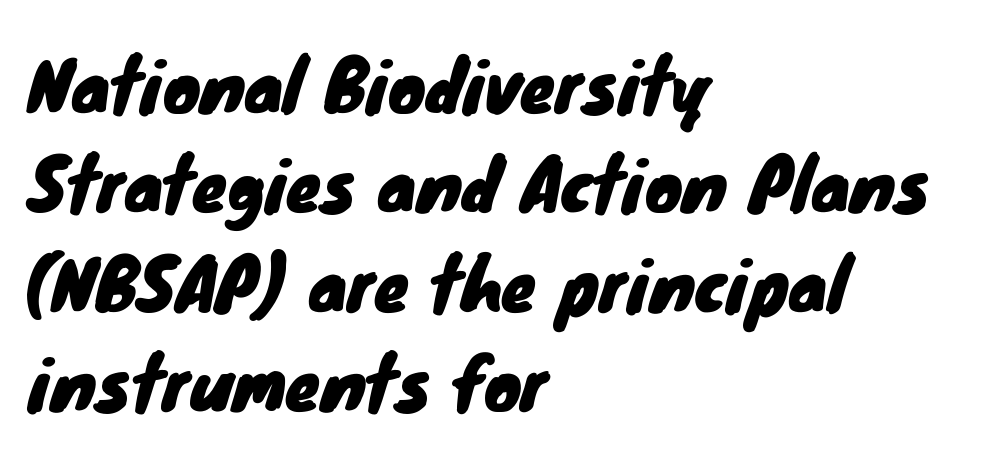
Q: Is the typeface a serif or a sans-serif typeface? A: Sans-serif.
Q: Is the text underlined? A: No.
Q: How is the paragraph aligned? A: Left-aligned.
Q: Is the spacing between letters normal or unusually wide? A: Normal.
Q: Is the spacing between lines tight, normal or loose? A: Normal.
Q: Width (condensed, normal, or wide)? A: Normal.
Q: Stroke contrast? A: Low.
Q: x-height? A: Small.
Q: Monospaced? A: No.
